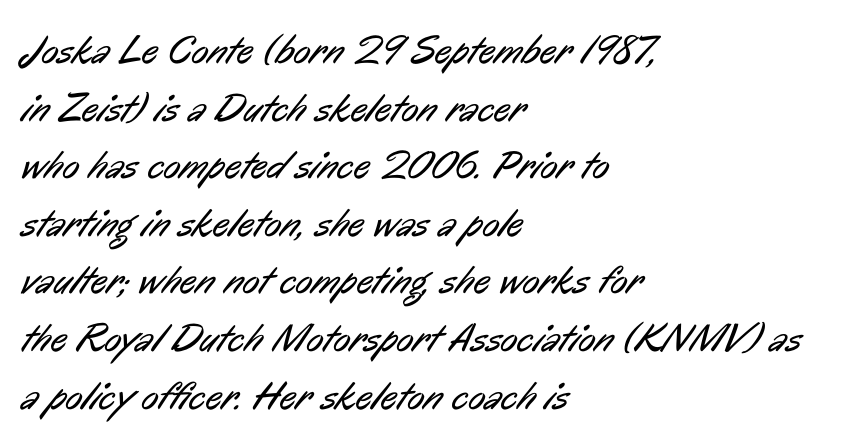
Q: Is the text bold? A: No.
Q: Is the typeface a serif or a sans-serif typeface? A: Sans-serif.
Q: Is the text underlined? A: No.
Q: How is the paragraph aligned? A: Left-aligned.
Q: Is the spacing between letters normal or unusually wide? A: Normal.
Q: Is the spacing between lines tight, normal or loose? A: Normal.
Q: Width (condensed, normal, or wide)? A: Condensed.
Q: Stroke contrast? A: Low.
Q: x-height? A: Medium.
Q: Monospaced? A: No.
